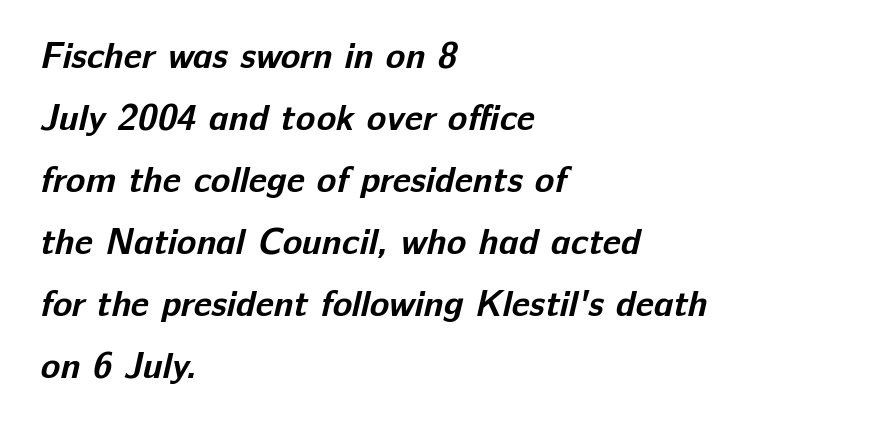
Letterform terminals end flat and unadorned throughout the passage. Each letter keeps its own natural width here, so spacing adapts to shape. The zone under the glyphs is completely vacant. Does the copy run flush right? No — it runs flush left. Strong, thick strokes mark this as bold type.
